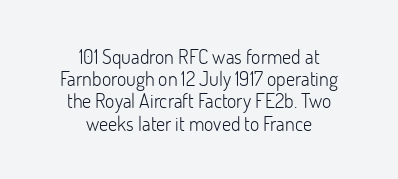
{"italic": "no", "bold": "no", "underline": "no", "align": "center", "line_spacing": "tight", "line_spacing_ratio": 1.11, "letter_spacing": "normal", "letter_spacing_em": 0.0, "glyph_px": 20}
